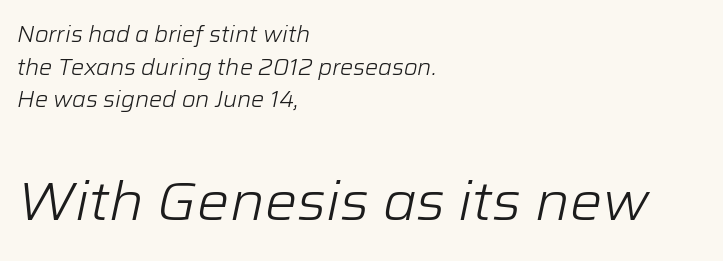
The image shows 54 px light type, italic (leaning right); set left-aligned, normal line spacing (1.48x), normal letter spacing, not underlined; the second (bottom) block is 2.45x larger; low stroke contrast and a medium x-height.
